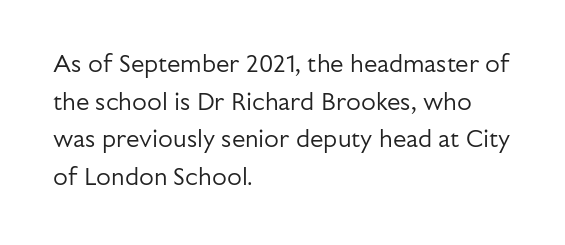
The image shows 24 px text type, upright; set left-aligned, normal line spacing (1.57x), normal letter spacing, not underlined.
